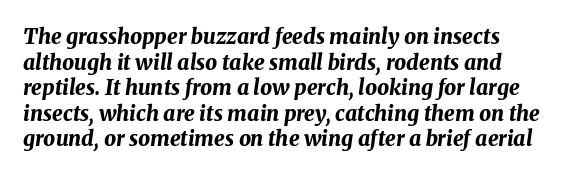
Q: Is the text bold? A: Yes.
Q: Is the text italic (slanted)? A: Yes, it leans right by about 8 degrees.
Q: Is the text underlined? A: No.
Q: Is the spacing between letters normal or unusually wide? A: Normal.
